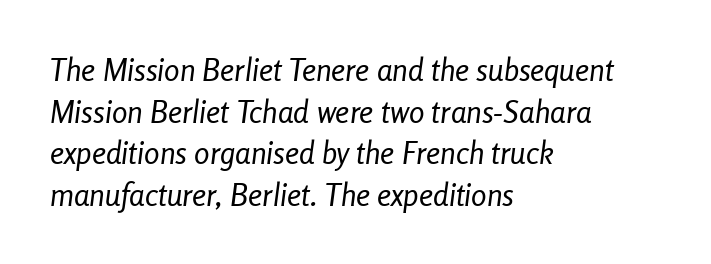
Q: Is the text bold? A: No.
Q: Is the text italic (slanted)? A: Yes, it leans right by about 8 degrees.
Q: Is the text underlined? A: No.
Q: How is the paragraph aligned? A: Left-aligned.
Q: Is the spacing between letters normal or unusually wide? A: Normal.
Q: Is the spacing between lines tight, normal or loose? A: Normal.
Q: Width (condensed, normal, or wide)? A: Condensed.
Q: Stroke contrast? A: Low.
Q: x-height? A: Medium.
Q: Monospaced? A: No.
